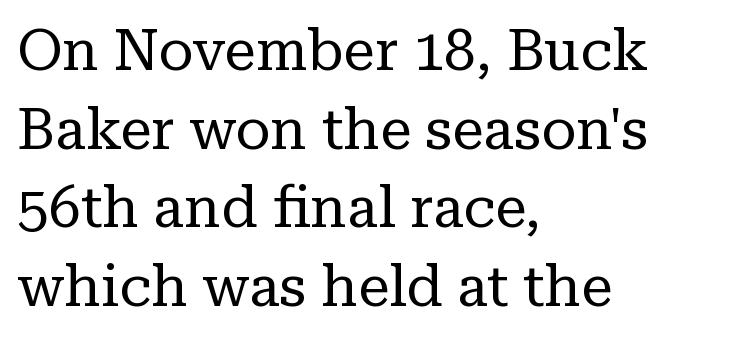
The lines in this sample share a left origin and differ only in where they stop. It's the straight-up-and-down kind of type. A typesetter would call this zero additional tracking. Quick note: interline space is typical. Glance below the letters and you will spot only blank space. Here the designer chose a conventional face with non-uniform glyph widths.
